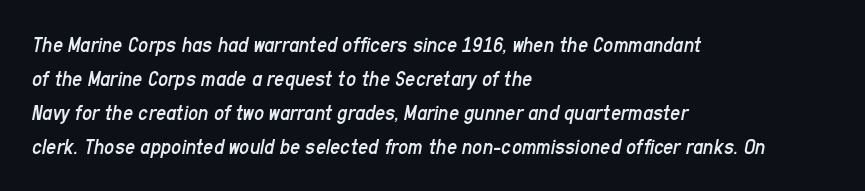
The image shows 22 px text type, italic (leaning right); set left-aligned, normal line spacing (1.55x), normal letter spacing, not underlined.
